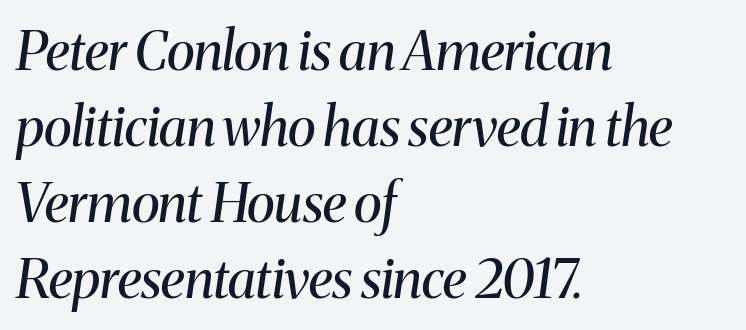
Q: Is the text bold? A: No.
Q: Is the text italic (slanted)? A: Yes, it leans right by about 8 degrees.
Q: Is the typeface a serif or a sans-serif typeface? A: Serif.
Q: Is the text underlined? A: No.
Q: How is the paragraph aligned? A: Left-aligned.
Q: Is the spacing between letters normal or unusually wide? A: Normal.
Q: Is the spacing between lines tight, normal or loose? A: Normal.
Q: Width (condensed, normal, or wide)? A: Normal.
Q: Stroke contrast? A: Medium.
Q: x-height? A: Medium.
Q: Monospaced? A: No.
